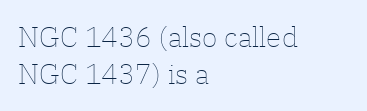
The image shows 28 px thin type, upright; set left-aligned, normal line spacing (1.33x), normal letter spacing, not underlined; low stroke contrast and a medium x-height.
